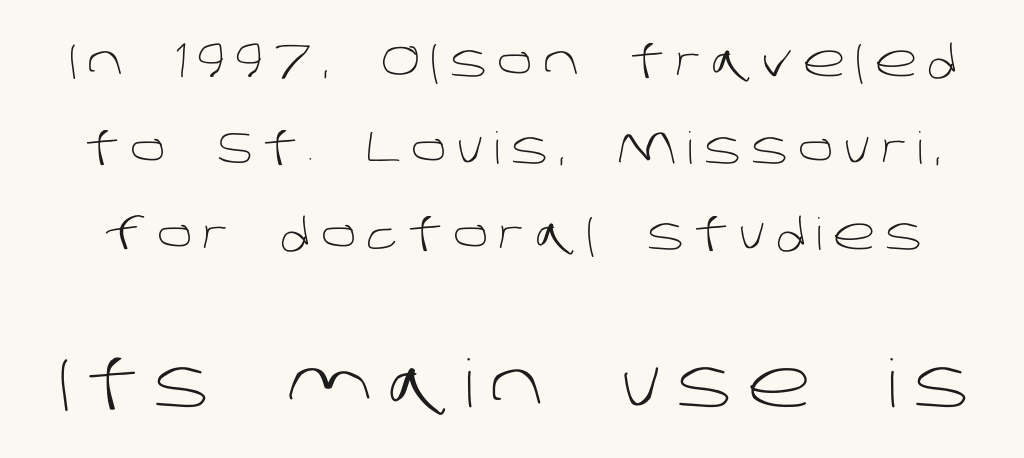
The image shows 66 px light sans-serif type; set loose line spacing (1.97x), unusually wide letter spacing (+0.24 em), not underlined; the second (bottom) block is 1.5x larger; low stroke contrast and a large x-height.
